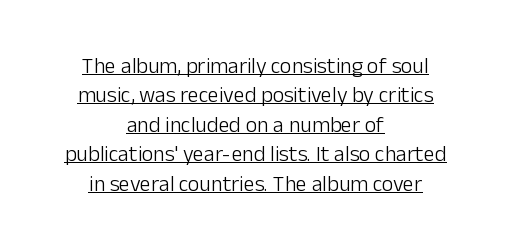
Q: Is the text bold? A: No.
Q: Is the text italic (slanted)? A: No, it is upright.
Q: Is the text underlined? A: Yes.
Q: How is the paragraph aligned? A: Centered.
Q: Is the spacing between letters normal or unusually wide? A: Normal.
Q: Is the spacing between lines tight, normal or loose? A: Normal.
